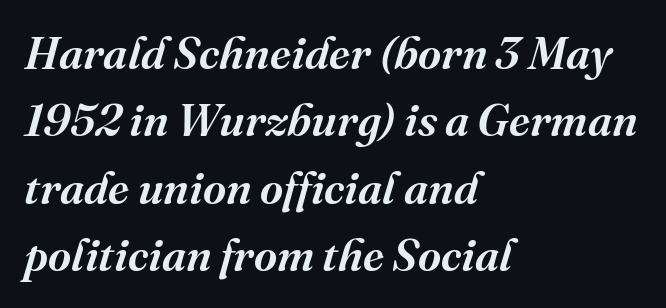
Q: Is the text bold? A: Semi-bold.
Q: Is the text italic (slanted)? A: Yes, it leans right by about 16 degrees.
Q: Is the typeface a serif or a sans-serif typeface? A: Serif.
Q: Is the text underlined? A: No.
Q: How is the paragraph aligned? A: Left-aligned.
Q: Is the spacing between letters normal or unusually wide? A: Normal.
Q: Is the spacing between lines tight, normal or loose? A: Normal.
Q: Width (condensed, normal, or wide)? A: Normal.
Q: Stroke contrast? A: Medium.
Q: x-height? A: Medium.
Q: Monospaced? A: No.
